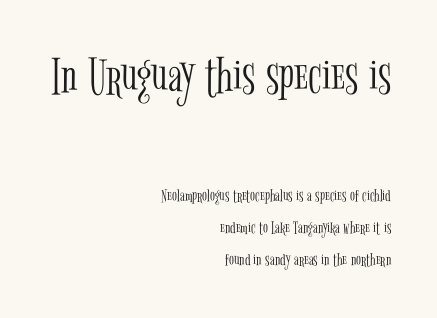
Ascenders rise straight up at ninety degrees. The more generous point size was reserved for the upper chunk. The font family rendered here belongs to the serif group. The lines in this sample share a right terminus and differ only in where they begin. Spacing verdict: proportional, widths tailored to each character.
